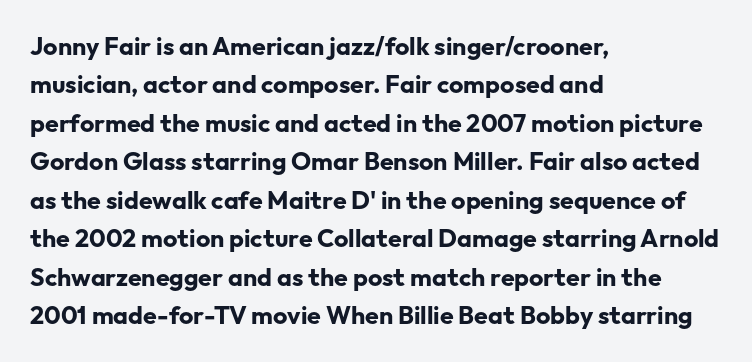
Q: Is the text bold? A: Yes.
Q: Is the text italic (slanted)? A: No, it is upright.
Q: Is the text underlined? A: No.
Q: How is the paragraph aligned? A: Left-aligned.
Q: Is the spacing between letters normal or unusually wide? A: Normal.
Q: Is the spacing between lines tight, normal or loose? A: Normal.
